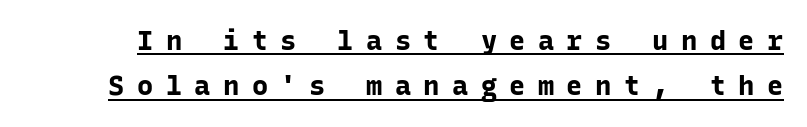
How would I describe the line gaps? Plain and ordinary. Designer's note — italics off, roman on. The rendering uses the underline text-decoration. The face used here has the dense, thick strokes of a bold.
